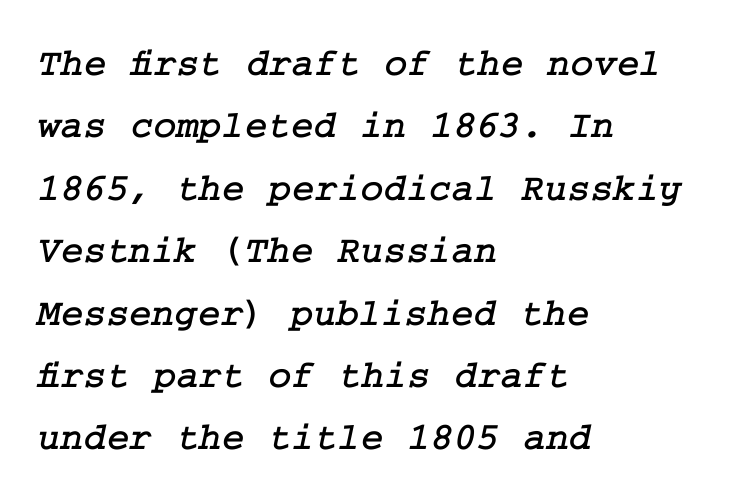
{"serif": "yes", "width": "normal", "stroke_contrast": "low", "x_height": "medium", "underline": "no", "align": "left", "line_spacing": "normal", "line_spacing_ratio": 1.6, "letter_spacing": "normal", "letter_spacing_em": 0.0, "glyph_px": 39}
